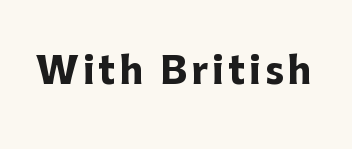
The image shows 36 px heavy sans-serif type, upright; set not underlined; low stroke contrast and a medium x-height.
